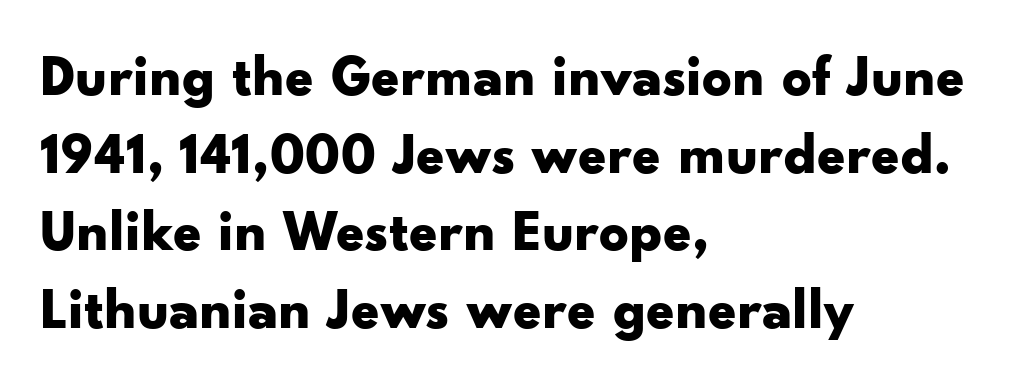
The specimen omits any rule beneath the text block's lines. The lettering stays uniformly vertical, giving the passage a roman look. You could call the tracking neutral — neither tight nor loose. Thick stems and heavy bowls — unmistakably bold. These lines are rendered in a variable-pitch font. Line beginnings align vertically; line endings do not.
